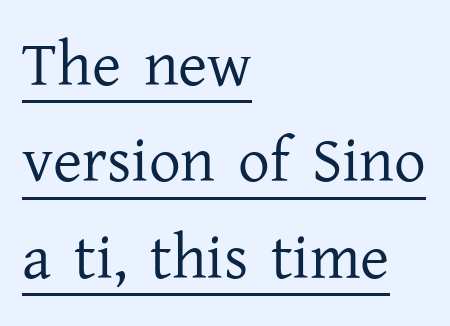
{"serif": "yes", "italic": "no", "bold": "no", "weight": "regular", "width": "normal", "stroke_contrast": "low", "x_height": "medium", "monospaced": "no", "underline": "yes", "align": "left", "line_spacing": "normal", "line_spacing_ratio": 1.53, "letter_spacing": "normal", "letter_spacing_em": 0.0, "glyph_px": 63}
